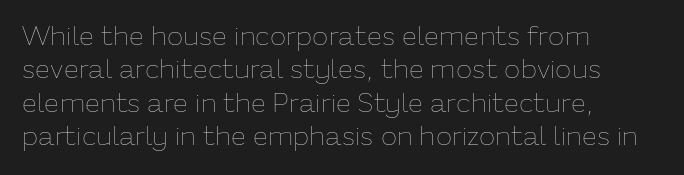
{"italic": "no", "bold": "no", "underline": "no", "align": "left", "line_spacing_ratio": 1.24, "letter_spacing": "normal", "letter_spacing_em": 0.0, "glyph_px": 27}
